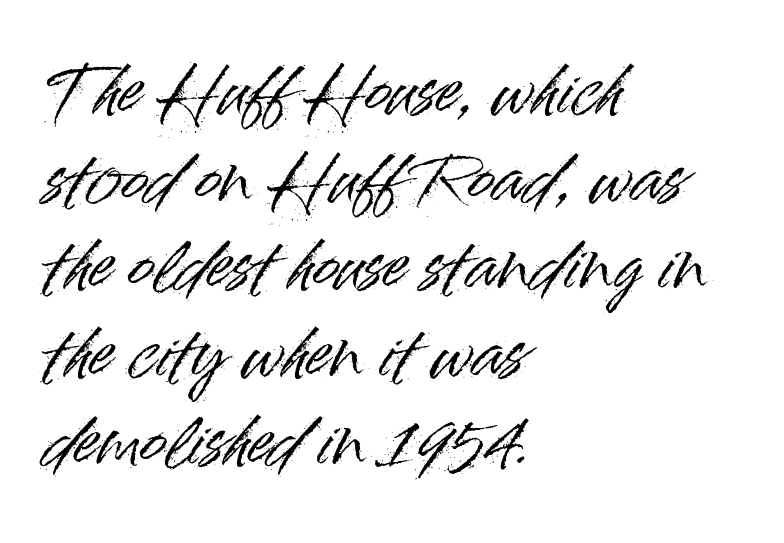
Q: Is the text italic (slanted)? A: Yes.
Q: Is the typeface a serif or a sans-serif typeface? A: Sans-serif.
Q: Is the text underlined? A: No.
Q: How is the paragraph aligned? A: Left-aligned.
Q: Is the spacing between letters normal or unusually wide? A: Normal.
Q: Is the spacing between lines tight, normal or loose? A: Normal.
Q: Width (condensed, normal, or wide)? A: Normal.
Q: Stroke contrast? A: High.
Q: x-height? A: Small.
Q: Monospaced? A: No.
